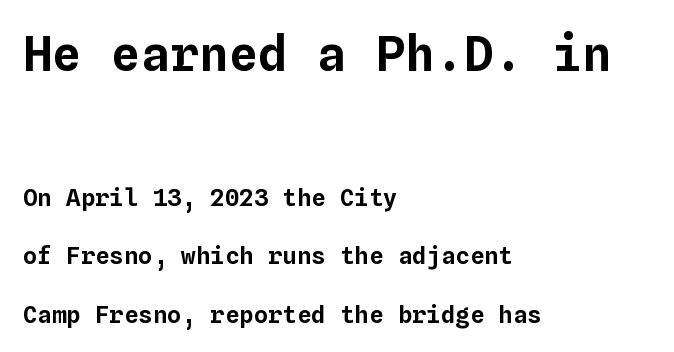
{"italic": "no", "width": "normal", "stroke_contrast": "low", "x_height": "medium", "monospaced": "yes", "underline": "no", "align": "left", "line_spacing": "loose", "line_spacing_ratio": 2.44, "letter_spacing": "normal", "letter_spacing_em": 0.0, "larger_block": "first", "size_ratio": 2.04, "glyph_px": 49}
